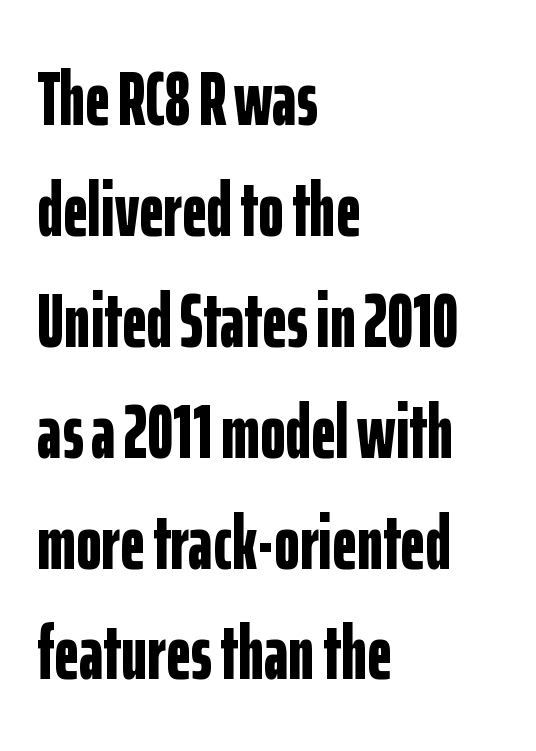
The paragraph has a hard left edge and a soft right edge. A dark, heavy texture on the line: the type is bold. The letterforms sit shoulder to shoulder at normal distance. Varying glyph widths throughout — classic text-font behaviour. Descenders are the only things crossing below the line.
